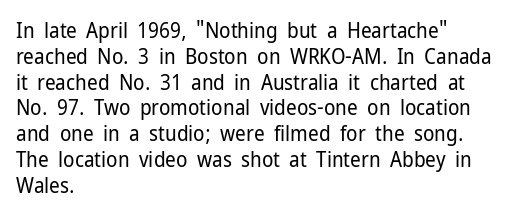
Visually the block forms a straight wall on the left and a jagged coastline on the right. This sample uses plain, unmodified letter spacing. The face looks like a standard text weight, possibly lighter. Check under the words: just untouched page. Does the lettering tilt? It doesn't — this is upright.
